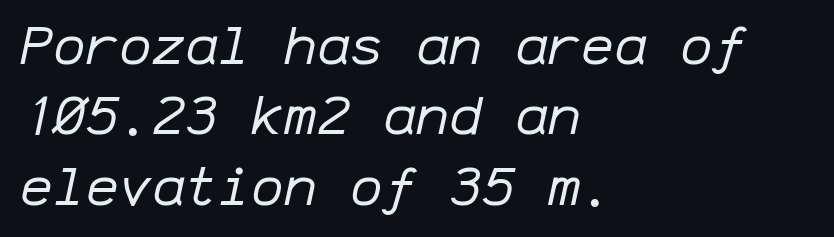
This is not heavy type; no bold has been used. Each letter, wide or thin by design, is forced into the same width here. You could call the tracking neutral — neither tight nor loose. Underlining? Definitely not there.
